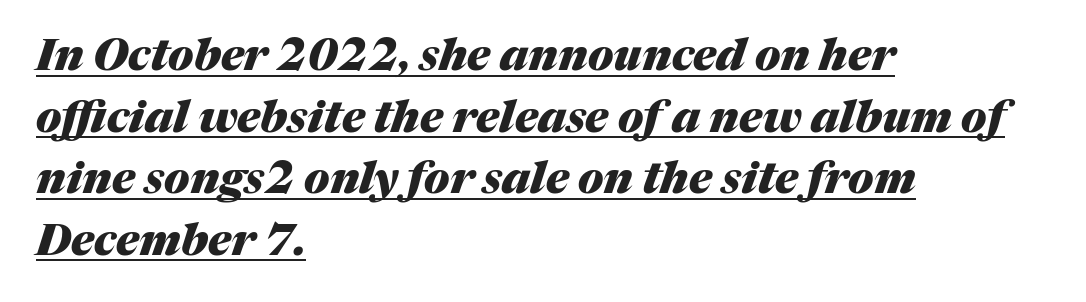
The image shows 44 px heavy type, italic (leaning right); set left-aligned, normal line spacing (1.4x), normal letter spacing, underlined; medium stroke contrast and a medium x-height.
